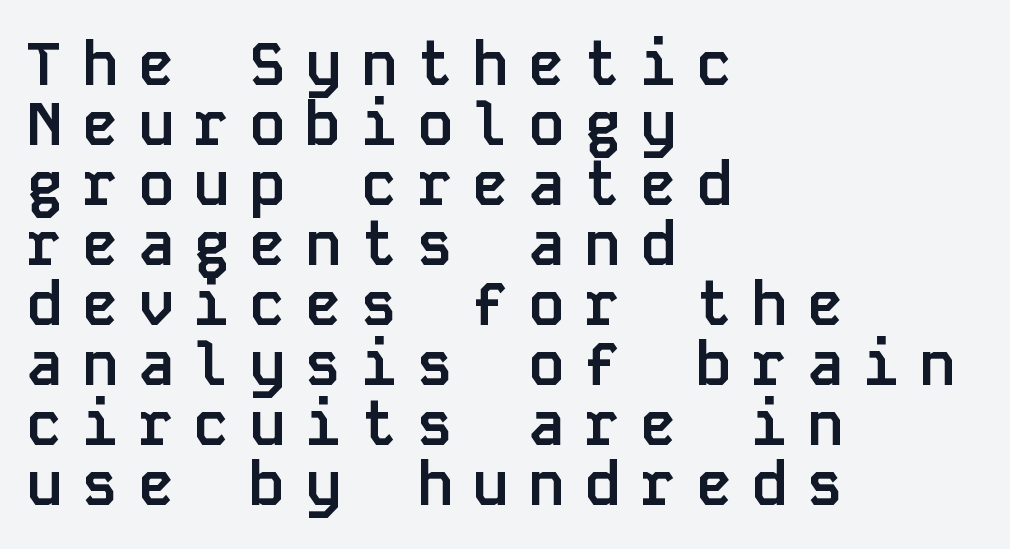
The words here are not underlined. Fixed-width glyphs throughout — classic coding-font behaviour. You could only call the tracking loose — the letters float apart. This is heavy type, rendered in bold. Classification — sans serif.
